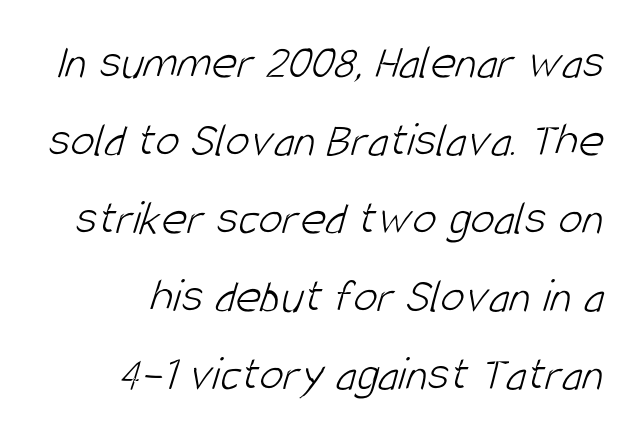
Q: Is the text bold? A: No.
Q: Is the typeface a serif or a sans-serif typeface? A: Sans-serif.
Q: Is the text underlined? A: No.
Q: Is the spacing between letters normal or unusually wide? A: Normal.
Q: Is the spacing between lines tight, normal or loose? A: Normal.
Q: Width (condensed, normal, or wide)? A: Condensed.
Q: Stroke contrast? A: Low.
Q: x-height? A: Large.
Q: Monospaced? A: No.
